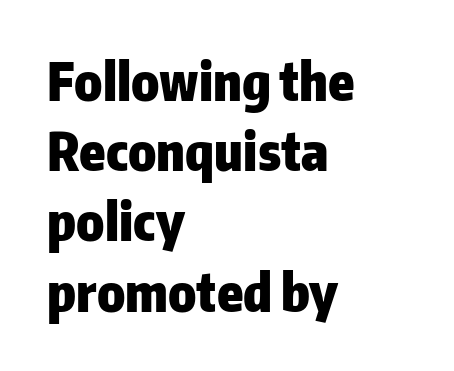
Posture: upright roman. Casual observation: everything's shoved over to the left. Serif or sans? Sans — the stroke terminals are bare. Each word holds together tightly as a unit, with standard inter-letter gaps.
